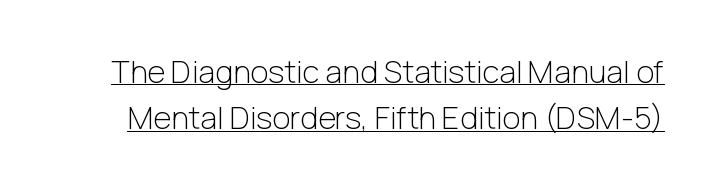
{"serif": "no", "italic": "no", "bold": "no", "weight": "light", "width": "normal", "stroke_contrast": "low", "x_height": "medium", "monospaced": "no", "underline": "yes", "line_spacing": "normal", "line_spacing_ratio": 1.49, "letter_spacing": "normal", "letter_spacing_em": 0.0, "glyph_px": 31}
